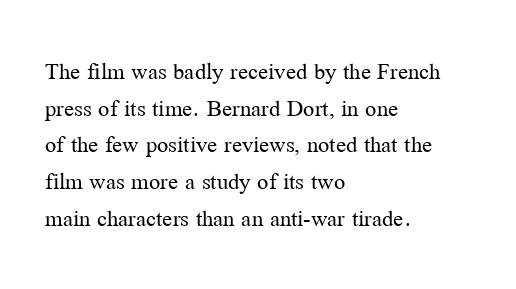
{"italic": "no", "bold": "no", "underline": "no", "align": "left", "line_spacing": "normal", "line_spacing_ratio": 1.47, "letter_spacing": "normal", "letter_spacing_em": 0.0, "glyph_px": 25}
